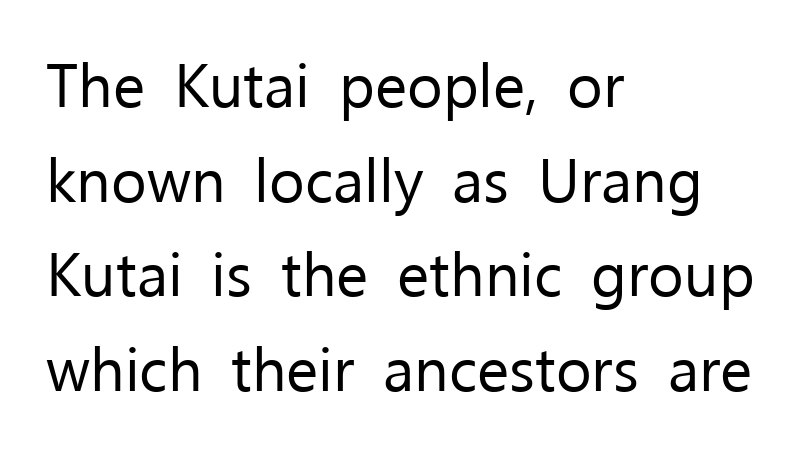
Q: Is the text bold? A: No.
Q: Is the text italic (slanted)? A: No, it is upright.
Q: Is the typeface a serif or a sans-serif typeface? A: Sans-serif.
Q: Is the text underlined? A: No.
Q: How is the paragraph aligned? A: Left-aligned.
Q: Is the spacing between letters normal or unusually wide? A: Normal.
Q: Is the spacing between lines tight, normal or loose? A: Normal.
Q: Width (condensed, normal, or wide)? A: Normal.
Q: Stroke contrast? A: Low.
Q: x-height? A: Medium.
Q: Monospaced? A: No.
